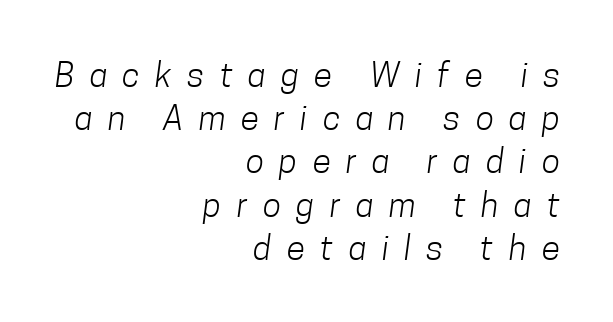
{"serif": "no", "bold": "no", "weight": "light", "width": "condensed", "stroke_contrast": "low", "x_height": "medium", "monospaced": "no", "underline": "no", "align": "right", "line_spacing": "normal", "line_spacing_ratio": 1.27, "letter_spacing": "wide", "letter_spacing_em": 0.45, "glyph_px": 34}
